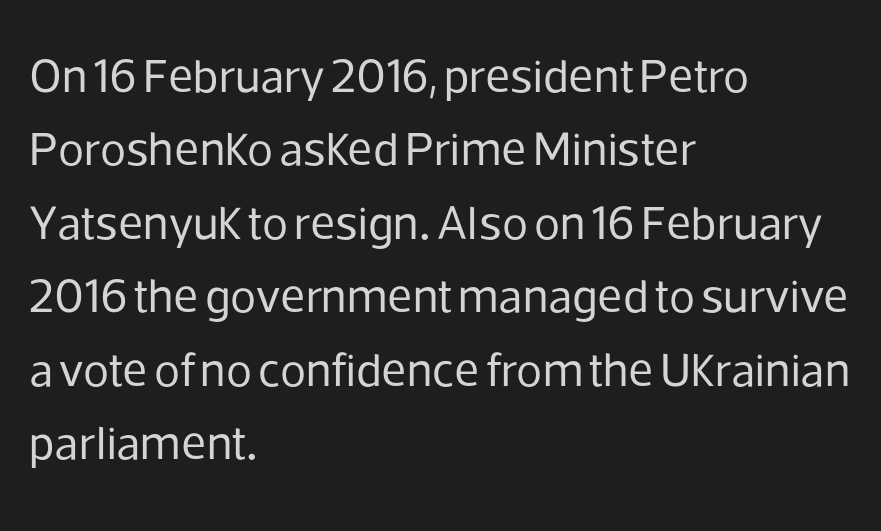
Q: Is the text bold? A: No.
Q: Is the text italic (slanted)? A: No, it is upright.
Q: Is the typeface a serif or a sans-serif typeface? A: Sans-serif.
Q: Is the text underlined? A: No.
Q: How is the paragraph aligned? A: Left-aligned.
Q: Is the spacing between letters normal or unusually wide? A: Normal.
Q: Is the spacing between lines tight, normal or loose? A: Normal.
Q: Width (condensed, normal, or wide)? A: Normal.
Q: Stroke contrast? A: Low.
Q: x-height? A: Medium.
Q: Monospaced? A: No.
